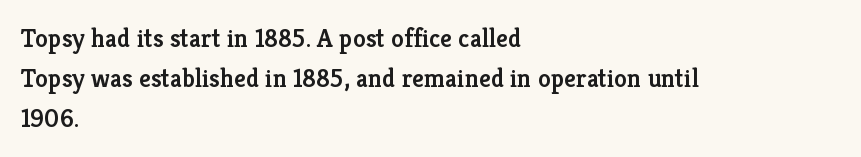
Q: Is the text bold? A: Semi-bold.
Q: Is the text italic (slanted)? A: No, it is upright.
Q: Is the text underlined? A: No.
Q: How is the paragraph aligned? A: Left-aligned.
Q: Is the spacing between letters normal or unusually wide? A: Normal.
Q: Is the spacing between lines tight, normal or loose? A: Normal.
